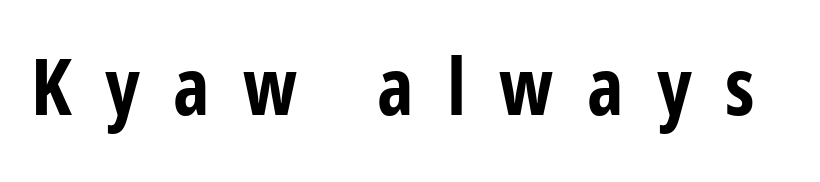
The image shows 79 px bold, condensed sans-serif type, upright; set unusually wide letter spacing (+0.42 em), not underlined; low stroke contrast and a medium x-height.
